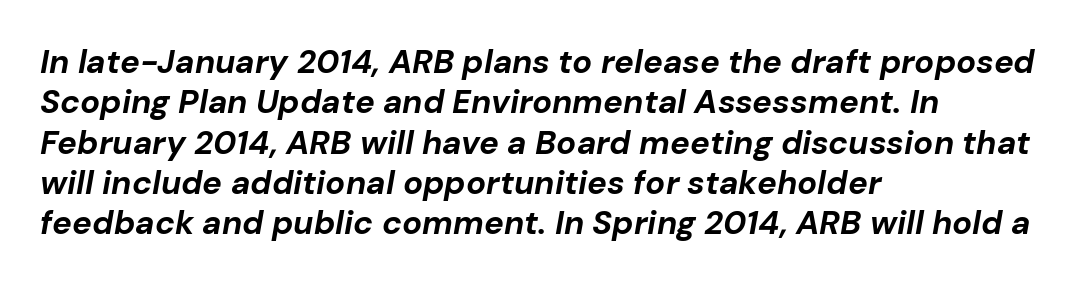
The image shows 33 px bold type, italic (leaning right); set left-aligned, line spacing 1.22x, normal letter spacing, not underlined; low stroke contrast and a medium x-height.
